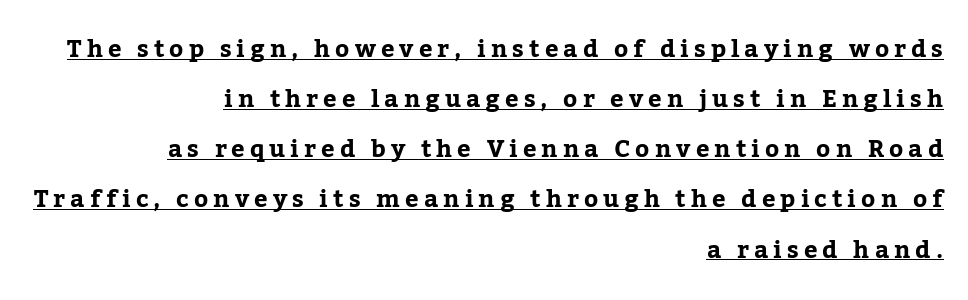
The image shows 24 px bold type, upright; set right-aligned, loose line spacing (2.09x), unusually wide letter spacing (+0.21 em), underlined.
